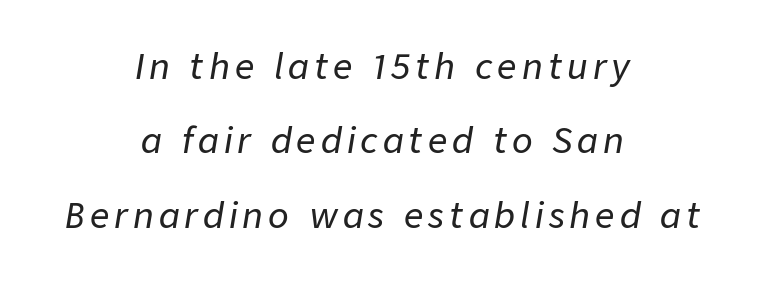
Q: Is the text italic (slanted)? A: Yes, it leans right by about 9 degrees.
Q: Is the text underlined? A: No.
Q: How is the paragraph aligned? A: Centered.
Q: Is the spacing between lines tight, normal or loose? A: Loose.
Q: Width (condensed, normal, or wide)? A: Normal.
Q: Stroke contrast? A: Low.
Q: x-height? A: Medium.
Q: Monospaced? A: No.
